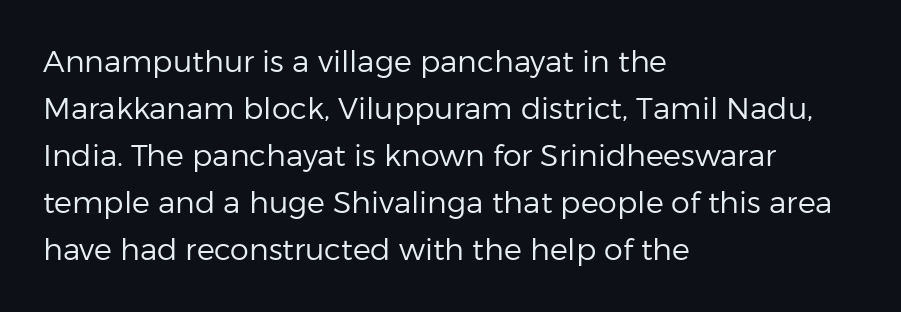
Spacing between characters is what you'd get straight out of the box. Underlining? Definitely not there. Line beginnings align vertically; line endings do not. Posture: straight, roman, zero tilt.
